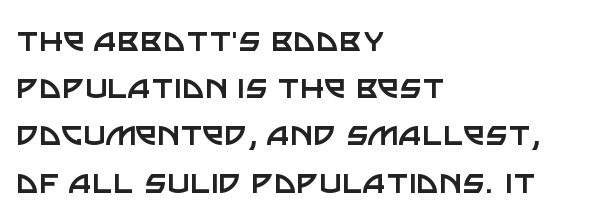
{"serif": "no", "italic": "no", "bold": "no", "weight": "regular", "width": "normal", "stroke_contrast": "low", "x_height": "large", "monospaced": "no", "underline": "no", "align": "left", "line_spacing_ratio": 1.21, "letter_spacing": "normal", "letter_spacing_em": 0.0, "glyph_px": 39}
